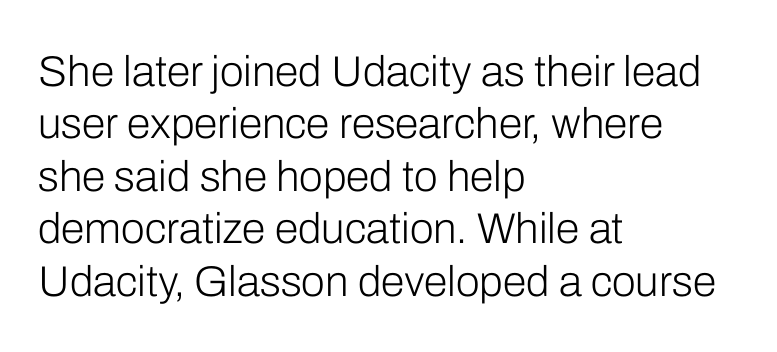
{"serif": "no", "italic": "no", "bold": "no", "weight": "light", "width": "normal", "stroke_contrast": "low", "x_height": "medium", "monospaced": "no", "underline": "no", "align": "left", "line_spacing_ratio": 1.22, "letter_spacing": "normal", "letter_spacing_em": 0.0, "glyph_px": 43}
